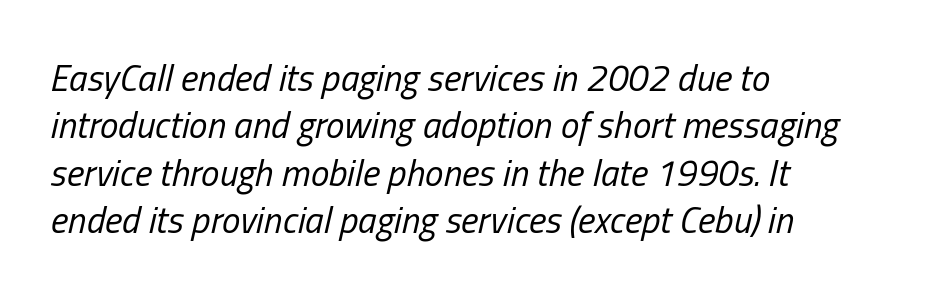
Q: Is the text bold? A: No.
Q: Is the text italic (slanted)? A: Yes, it leans right by about 13 degrees.
Q: Is the text underlined? A: No.
Q: How is the paragraph aligned? A: Left-aligned.
Q: Is the spacing between letters normal or unusually wide? A: Normal.
Q: Is the spacing between lines tight, normal or loose? A: Normal.
Q: Width (condensed, normal, or wide)? A: Condensed.
Q: Stroke contrast? A: Low.
Q: x-height? A: Medium.
Q: Monospaced? A: No.
